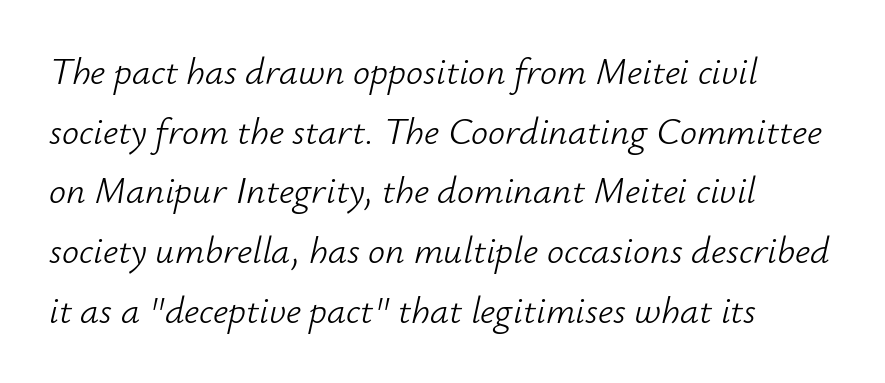
Q: Is the text bold? A: No.
Q: Is the text italic (slanted)? A: Yes, it leans right by about 12 degrees.
Q: Is the text underlined? A: No.
Q: How is the paragraph aligned? A: Left-aligned.
Q: Is the spacing between letters normal or unusually wide? A: Normal.
Q: Is the spacing between lines tight, normal or loose? A: Normal.
Q: Width (condensed, normal, or wide)? A: Normal.
Q: Stroke contrast? A: Low.
Q: x-height? A: Small.
Q: Monospaced? A: No.
